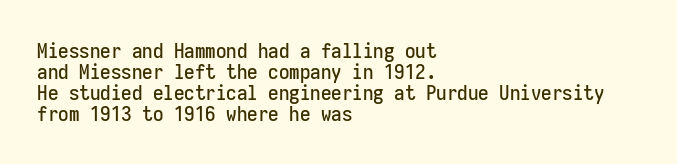
{"italic": "no", "underline": "no", "align": "left", "line_spacing": "tight", "line_spacing_ratio": 1.0, "letter_spacing": "normal", "letter_spacing_em": 0.0, "glyph_px": 21}
